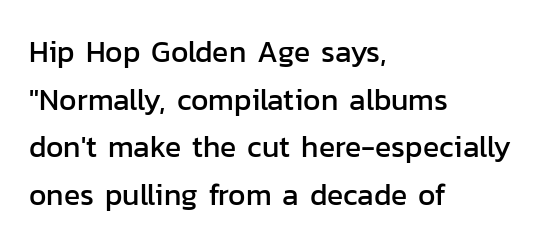
{"serif": "no", "italic": "no", "width": "normal", "stroke_contrast": "low", "x_height": "medium", "monospaced": "no", "underline": "no", "align": "left", "line_spacing": "normal", "line_spacing_ratio": 1.59, "letter_spacing": "normal", "letter_spacing_em": 0.0, "glyph_px": 30}
